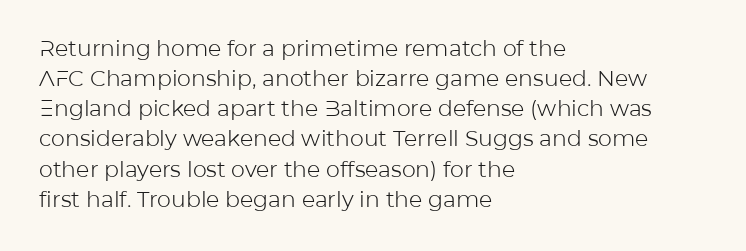
{"italic": "no", "bold": "no", "underline": "no", "align": "left", "line_spacing": "normal", "line_spacing_ratio": 1.37, "letter_spacing": "normal", "letter_spacing_em": 0.0, "glyph_px": 22}
